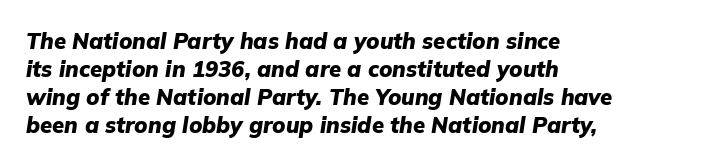
{"italic": "yes", "lean": "right", "slant_degrees": 9, "bold": "yes", "underline": "no", "align": "left", "line_spacing": "normal", "line_spacing_ratio": 1.28, "letter_spacing": "normal", "letter_spacing_em": 0.0, "glyph_px": 22}
